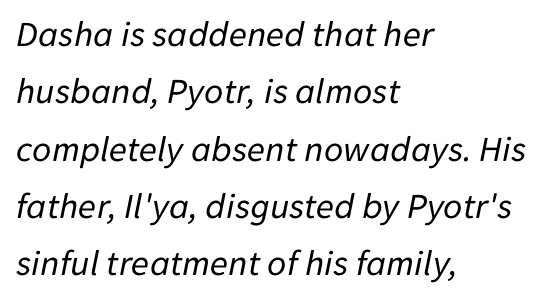
Is this a fixed-width face? No — the glyphs have proportional, varying widths. A clean baseline with only descenders dipping below it. The tracking reads as untouched default to a designer's eye. Emphasis-style slanted type is in use.
